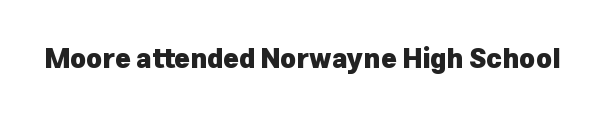
{"italic": "no", "bold": "yes", "underline": "no", "letter_spacing": "normal", "letter_spacing_em": 0.0, "glyph_px": 27}
